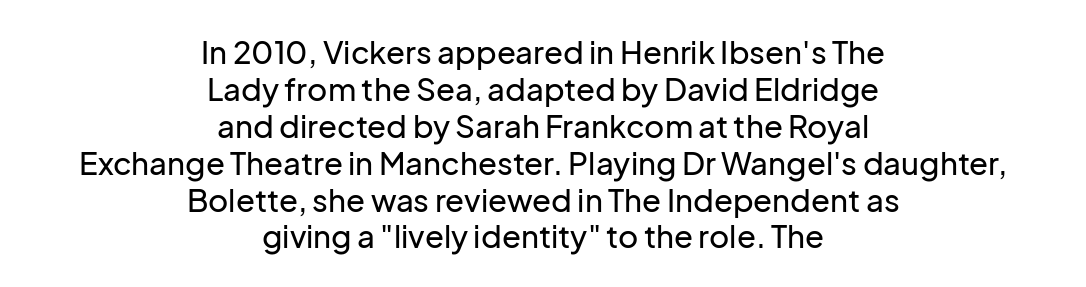
{"serif": "no", "italic": "no", "width": "normal", "stroke_contrast": "low", "x_height": "medium", "monospaced": "no", "underline": "no", "align": "center", "line_spacing_ratio": 1.19, "letter_spacing": "normal", "letter_spacing_em": 0.0, "glyph_px": 31}
